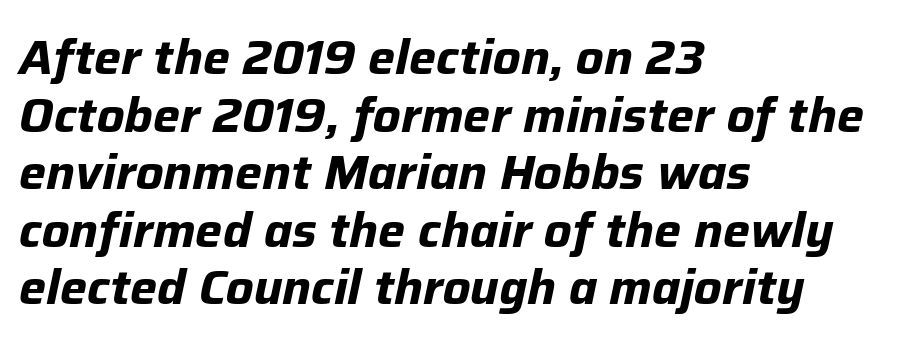
Q: Is the text bold? A: Yes.
Q: Is the text italic (slanted)? A: Yes, it leans right by about 12 degrees.
Q: Is the text underlined? A: No.
Q: How is the paragraph aligned? A: Left-aligned.
Q: Is the spacing between letters normal or unusually wide? A: Normal.
Q: Width (condensed, normal, or wide)? A: Normal.
Q: Stroke contrast? A: Low.
Q: x-height? A: Medium.
Q: Monospaced? A: No.
